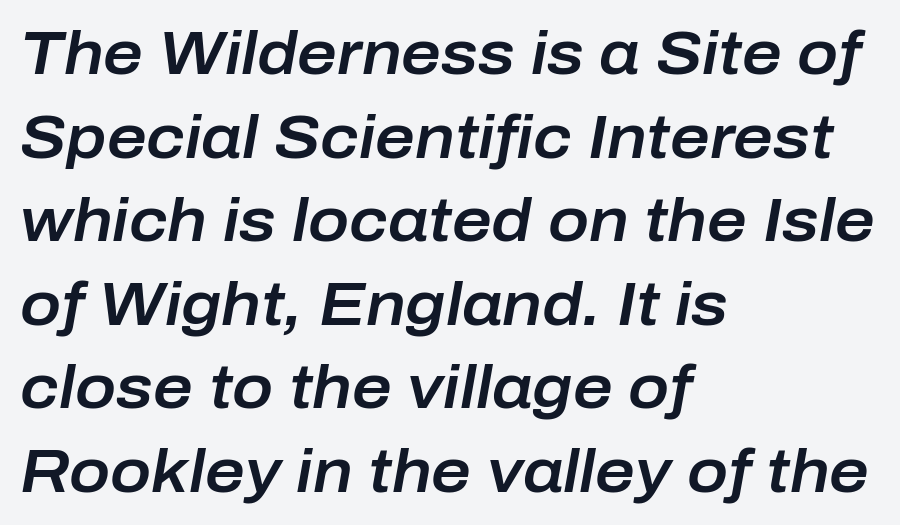
The image shows 61 px text type, italic (leaning right); set left-aligned, normal line spacing (1.37x), normal letter spacing, not underlined; low stroke contrast and a medium x-height.
